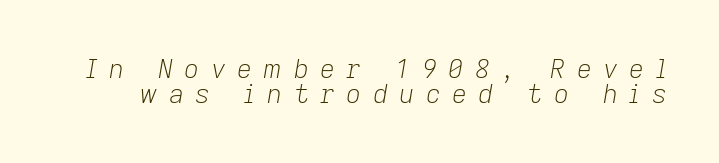
Q: Is the text bold? A: No.
Q: Is the text italic (slanted)? A: Yes, it leans right by about 9 degrees.
Q: Is the text underlined? A: No.
Q: Is the spacing between letters normal or unusually wide? A: Unusually wide.
Q: Is the spacing between lines tight, normal or loose? A: Tight.
